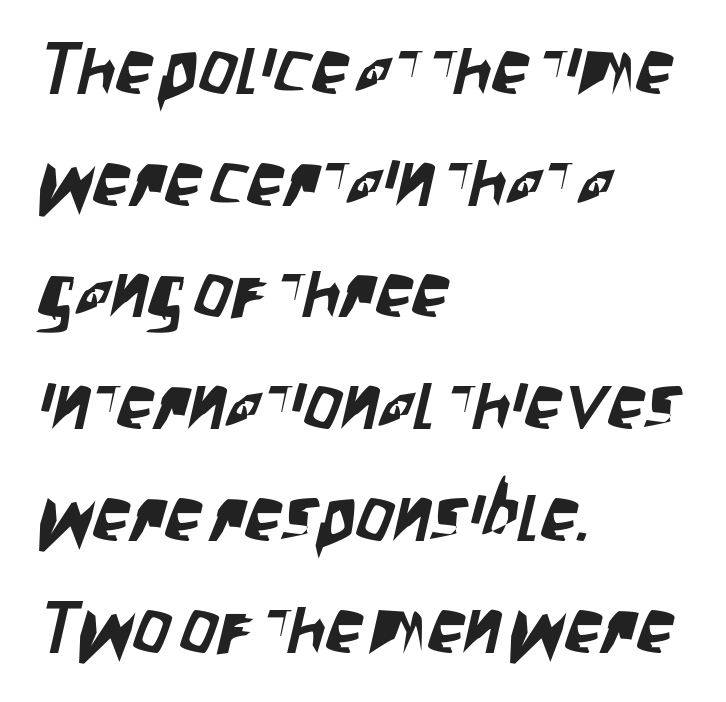
The image shows 74 px condensed sans-serif type; set left-aligned, normal line spacing (1.51x), normal letter spacing, not underlined; low stroke contrast and a large x-height.
